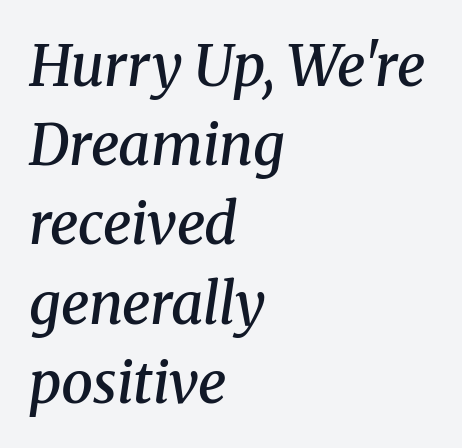
The paragraph has a hard left edge and a soft right edge. Unlike a clean sans, this face finishes its strokes with serifs. The vertical gap from one line to the next is medium. The passage shown is not underscored anywhere. Proportional: the letters do not fall into vertical columns. Weight: semibold (demi).
